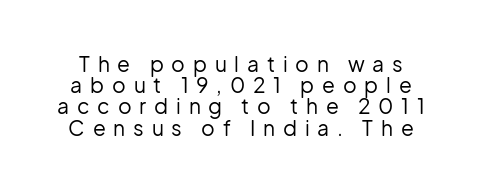
Stems and bowls with no extra thickness — not bold. Ordinary non-slanted type is in use. The letters are spread apart with noticeably loose tracking. Vertical spacing — tight.
